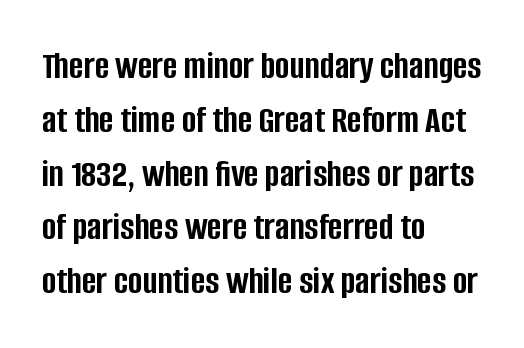
The image shows 39 px semibold, condensed sans-serif type, upright; set left-aligned, normal line spacing (1.38x), normal letter spacing, not underlined; low stroke contrast and a large x-height.
